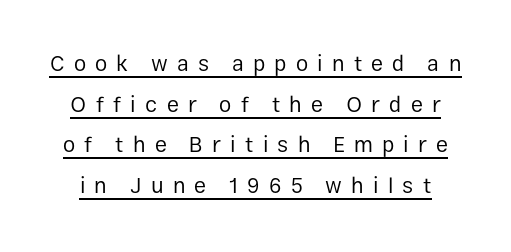
The image shows 22 px text type, upright; set line spacing 1.85x, unusually wide letter spacing (+0.42 em), underlined.
